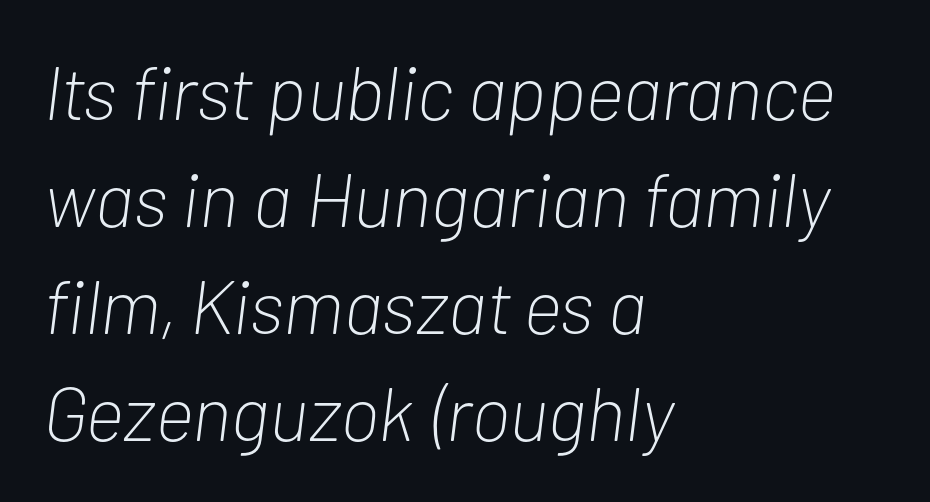
{"italic": "yes", "lean": "right", "slant_degrees": 7, "bold": "no", "weight": "light", "width": "condensed", "stroke_contrast": "low", "x_height": "medium", "monospaced": "no", "underline": "no", "align": "left", "line_spacing": "normal", "line_spacing_ratio": 1.41, "letter_spacing": "normal", "letter_spacing_em": 0.0, "glyph_px": 76}
